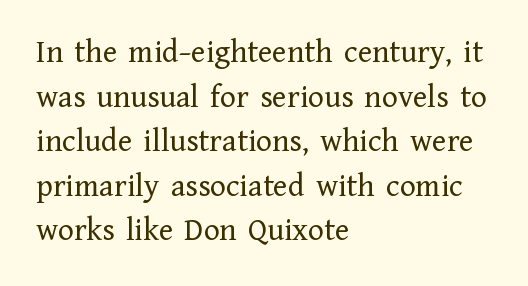
The image shows 33 px regular-weight serif type, upright; set left-aligned, normal line spacing (1.35x), normal letter spacing, not underlined; low stroke contrast and a medium x-height.
